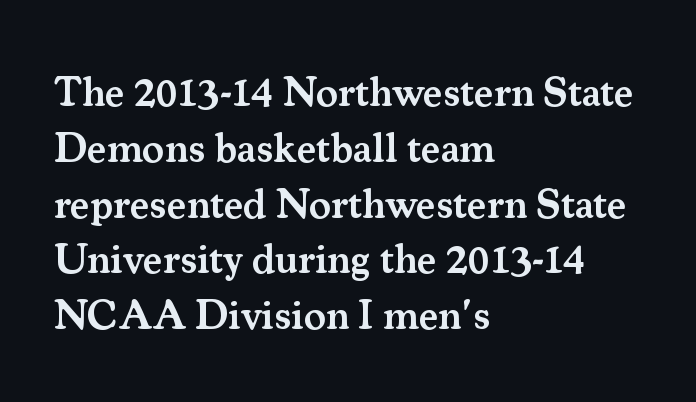
{"serif": "yes", "italic": "no", "bold": "semi", "weight": "semibold", "width": "normal", "stroke_contrast": "medium", "x_height": "small", "monospaced": "no", "underline": "no", "align": "left", "line_spacing": "normal", "line_spacing_ratio": 1.36, "letter_spacing": "normal", "letter_spacing_em": 0.0, "glyph_px": 41}
